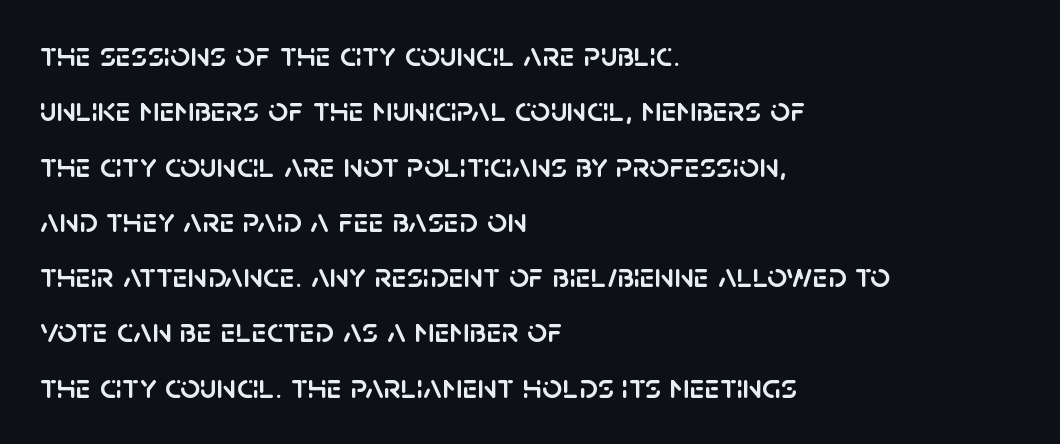
The image shows 35 px sans-serif type, upright; set left-aligned, normal line spacing (1.58x), normal letter spacing, not underlined; low stroke contrast and a large x-height.
